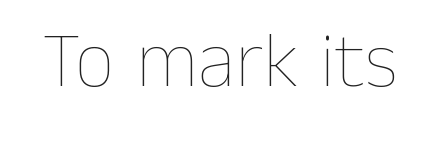
The image shows 78 px thin type, upright; set normal letter spacing, not underlined; low stroke contrast and a medium x-height.
